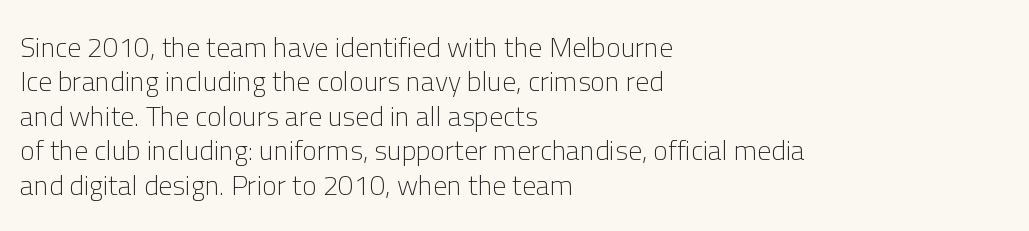
The image shows 28 px light sans-serif type, upright; set left-aligned, line spacing 1.23x, normal letter spacing, not underlined; low stroke contrast and a medium x-height.
